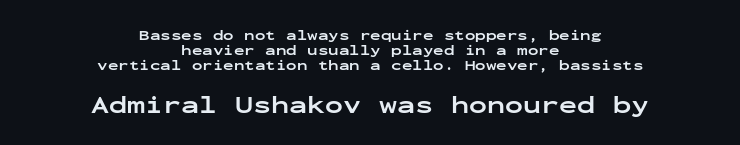
Between these two stacked blocks, the lower one wins on size. Both edges are ragged and mirror each other, which tells us the setting is centered. Heavy-handed strokes throughout: this text is bold. Observe the ordinary spacing: letters are neighbours, not strangers. The block of text is dense from top to bottom, with scant space between rows. Descender tails drop into unmarked territory.
